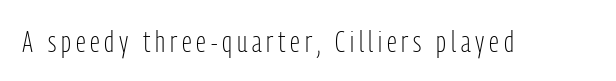
Q: Is the text bold? A: No.
Q: Is the text italic (slanted)? A: No, it is upright.
Q: Is the typeface a serif or a sans-serif typeface? A: Sans-serif.
Q: Is the text underlined? A: No.
Q: Width (condensed, normal, or wide)? A: Condensed.
Q: Stroke contrast? A: Low.
Q: x-height? A: Medium.
Q: Monospaced? A: No.
